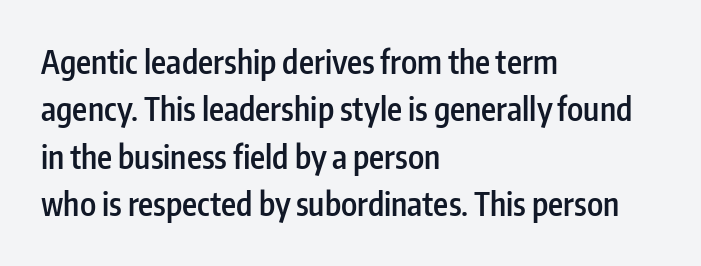
The image shows 32 px semibold, condensed sans-serif type, upright; set left-aligned, normal line spacing (1.48x), normal letter spacing, not underlined; low stroke contrast and a medium x-height.
